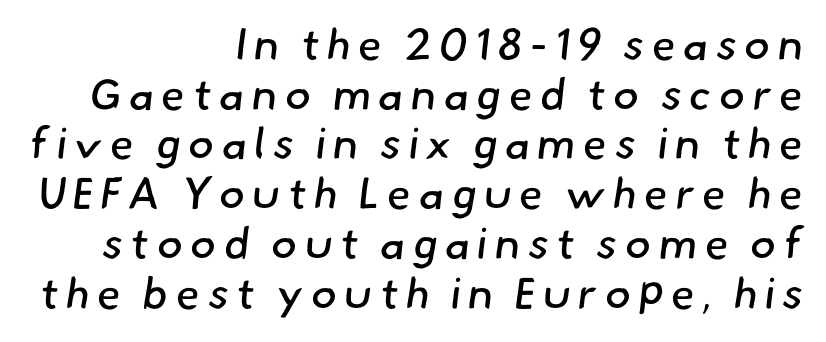
Q: Is the text bold? A: No.
Q: Is the typeface a serif or a sans-serif typeface? A: Sans-serif.
Q: Is the text underlined? A: No.
Q: How is the paragraph aligned? A: Right-aligned.
Q: Is the spacing between lines tight, normal or loose? A: Tight.
Q: Width (condensed, normal, or wide)? A: Normal.
Q: Stroke contrast? A: Low.
Q: x-height? A: Small.
Q: Monospaced? A: No.
